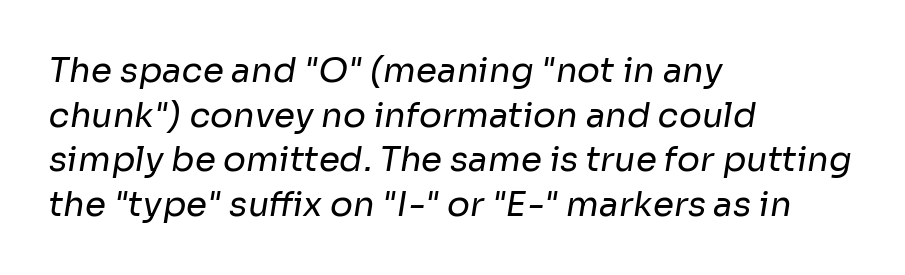
The image shows 34 px regular-weight sans-serif type; set left-aligned, normal line spacing (1.31x), normal letter spacing, not underlined; low stroke contrast and a medium x-height.
